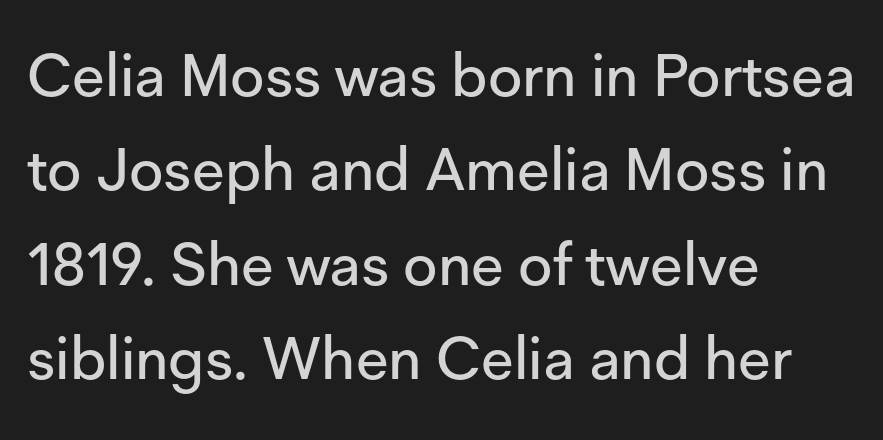
Here the glyphs are tracked normally, forming tight word shapes. You can tell it's not italic because the verticals are truly vertical. This is sans-serif lettering, the kind often seen on screens and signage. Do the characters align in a grid? No, the font is proportional. Typeset ragged right — the left edge is the straight one.
